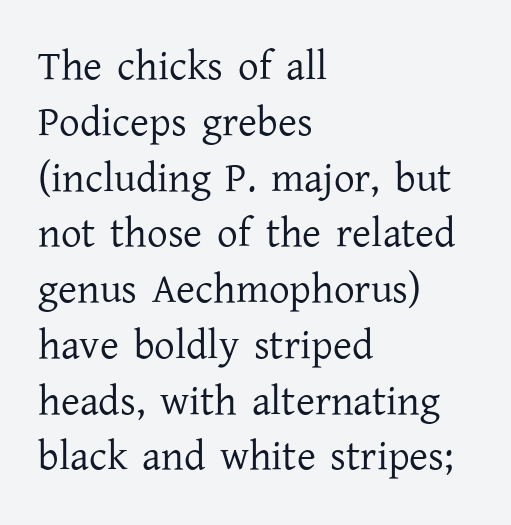
Q: Is the text bold? A: No.
Q: Is the text italic (slanted)? A: No, it is upright.
Q: Is the typeface a serif or a sans-serif typeface? A: Serif.
Q: Is the text underlined? A: No.
Q: How is the paragraph aligned? A: Left-aligned.
Q: Is the spacing between letters normal or unusually wide? A: Normal.
Q: Is the spacing between lines tight, normal or loose? A: Normal.
Q: Width (condensed, normal, or wide)? A: Normal.
Q: Stroke contrast? A: Low.
Q: x-height? A: Medium.
Q: Monospaced? A: No.
